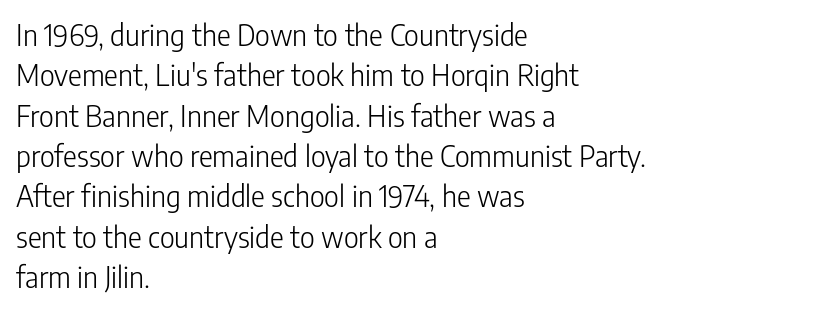
Q: Is the text bold? A: No.
Q: Is the text italic (slanted)? A: No, it is upright.
Q: Is the typeface a serif or a sans-serif typeface? A: Sans-serif.
Q: Is the text underlined? A: No.
Q: How is the paragraph aligned? A: Left-aligned.
Q: Is the spacing between letters normal or unusually wide? A: Normal.
Q: Is the spacing between lines tight, normal or loose? A: Normal.
Q: Width (condensed, normal, or wide)? A: Condensed.
Q: Stroke contrast? A: Low.
Q: x-height? A: Medium.
Q: Monospaced? A: No.
